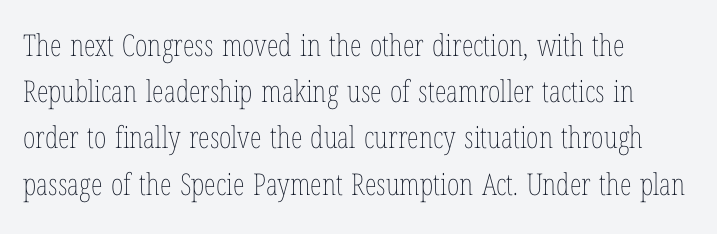
The image shows 30 px thin, condensed type, upright; set left-aligned, normal line spacing (1.54x), normal letter spacing, not underlined; low stroke contrast and a medium x-height.
